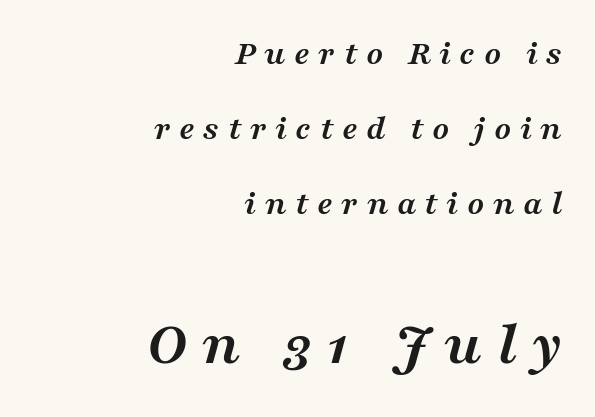
Q: Is the text bold? A: Yes.
Q: Is the text italic (slanted)? A: Yes, it leans right by about 16 degrees.
Q: Is the typeface a serif or a sans-serif typeface? A: Serif.
Q: Is the text underlined? A: No.
Q: How is the paragraph aligned? A: Right-aligned.
Q: Is the spacing between letters normal or unusually wide? A: Unusually wide.
Q: Is the spacing between lines tight, normal or loose? A: Loose.
Q: Which block of text is set in a larger size, the first (top) or the second (bottom)? A: The second (bottom) one.
Q: Width (condensed, normal, or wide)? A: Wide.
Q: Stroke contrast? A: Medium.
Q: x-height? A: Medium.
Q: Monospaced? A: No.
